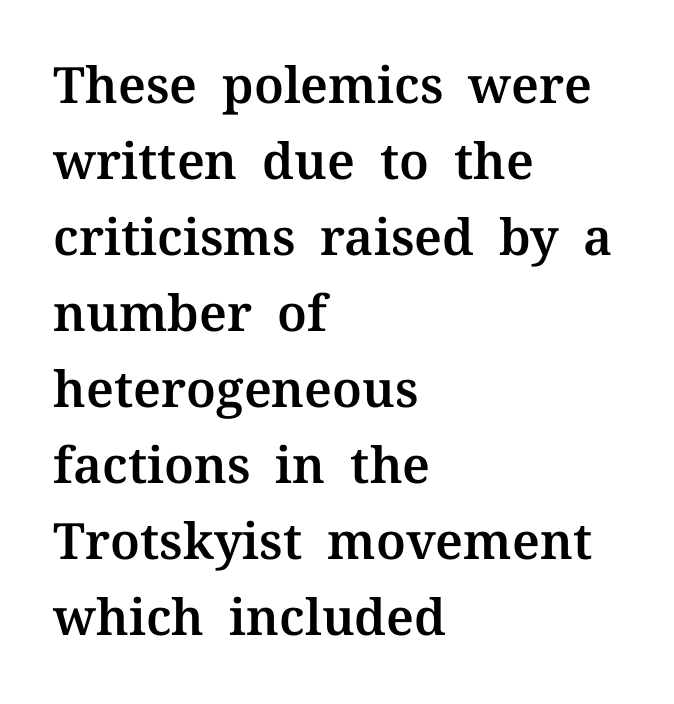
The image shows 50 px serif type, upright; set left-aligned, normal line spacing (1.52x), normal letter spacing, not underlined; medium stroke contrast and a medium x-height.
